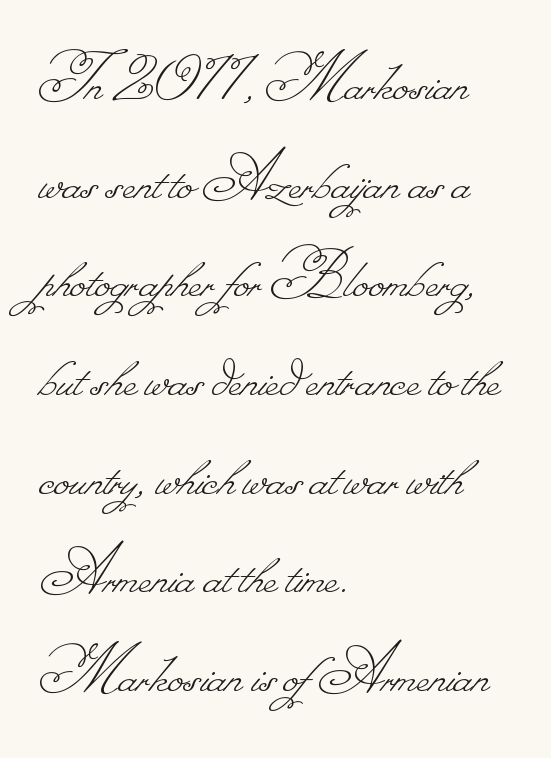
Q: Is the text bold? A: No.
Q: Is the text underlined? A: No.
Q: How is the paragraph aligned? A: Left-aligned.
Q: Is the spacing between letters normal or unusually wide? A: Normal.
Q: Is the spacing between lines tight, normal or loose? A: Normal.
Q: Width (condensed, normal, or wide)? A: Normal.
Q: Stroke contrast? A: Low.
Q: Monospaced? A: No.
